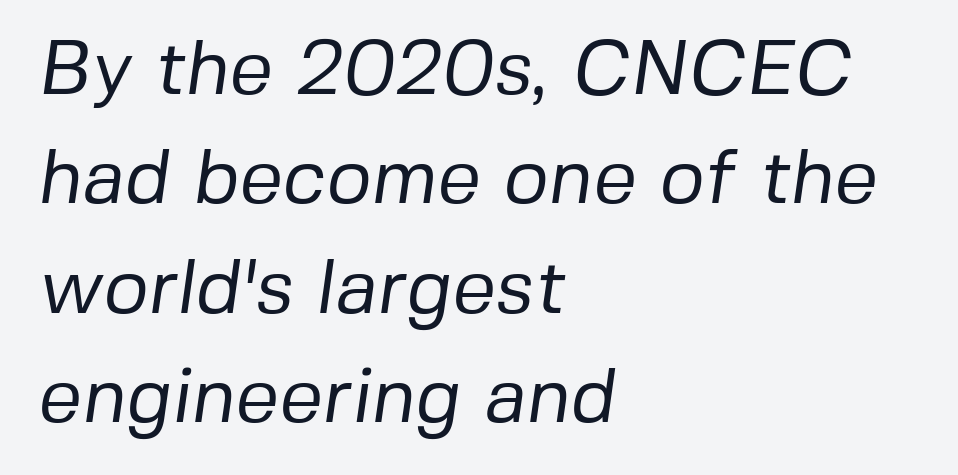
Q: Is the text bold? A: No.
Q: Is the typeface a serif or a sans-serif typeface? A: Sans-serif.
Q: Is the text underlined? A: No.
Q: How is the paragraph aligned? A: Left-aligned.
Q: Is the spacing between letters normal or unusually wide? A: Normal.
Q: Is the spacing between lines tight, normal or loose? A: Normal.
Q: Width (condensed, normal, or wide)? A: Normal.
Q: Stroke contrast? A: Low.
Q: x-height? A: Medium.
Q: Monospaced? A: No.
